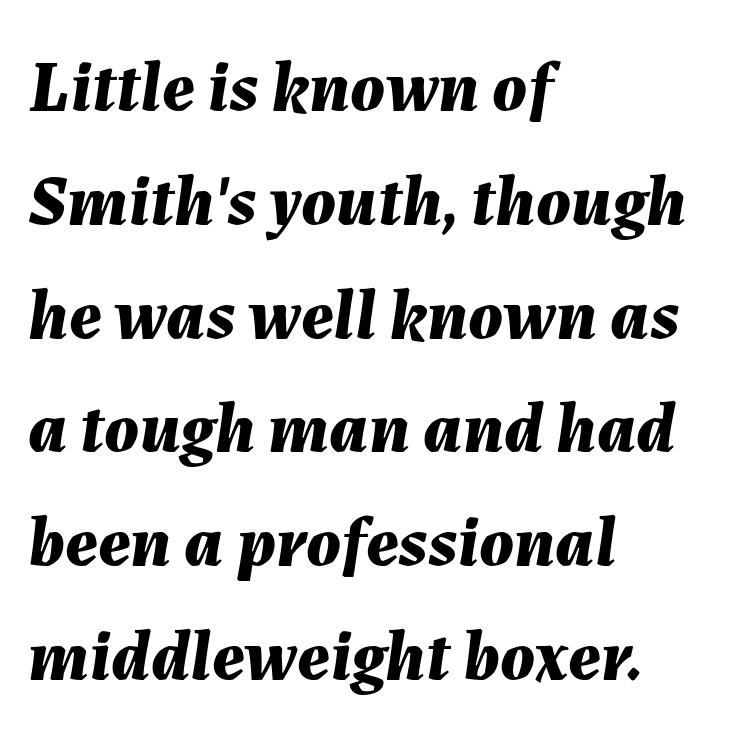
{"italic": "yes", "lean": "right", "slant_degrees": 7, "bold": "yes", "weight": "bold", "width": "normal", "stroke_contrast": "medium", "x_height": "medium", "monospaced": "no", "underline": "no", "align": "left", "line_spacing": "normal", "line_spacing_ratio": 1.58, "letter_spacing": "normal", "letter_spacing_em": 0.0, "glyph_px": 72}
